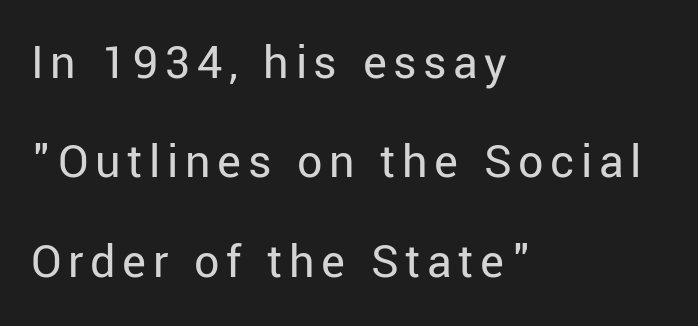
{"serif": "no", "italic": "no", "bold": "no", "weight": "regular", "width": "normal", "stroke_contrast": "low", "x_height": "medium", "monospaced": "no", "underline": "no", "align": "left", "line_spacing": "loose", "line_spacing_ratio": 1.99, "glyph_px": 50}
